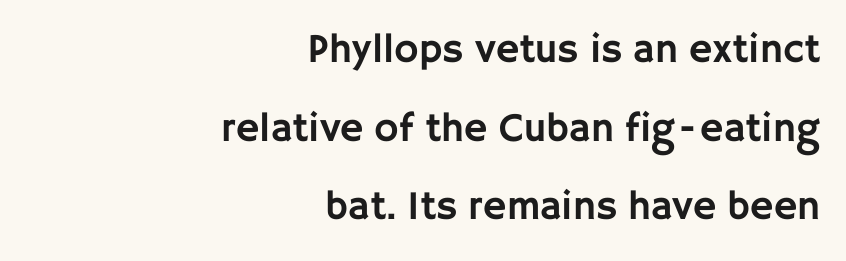
Q: Is the text italic (slanted)? A: No, it is upright.
Q: Is the typeface a serif or a sans-serif typeface? A: Sans-serif.
Q: Is the text underlined? A: No.
Q: How is the paragraph aligned? A: Right-aligned.
Q: Is the spacing between letters normal or unusually wide? A: Normal.
Q: Is the spacing between lines tight, normal or loose? A: Loose.
Q: Width (condensed, normal, or wide)? A: Normal.
Q: Stroke contrast? A: Low.
Q: x-height? A: Large.
Q: Monospaced? A: No.
